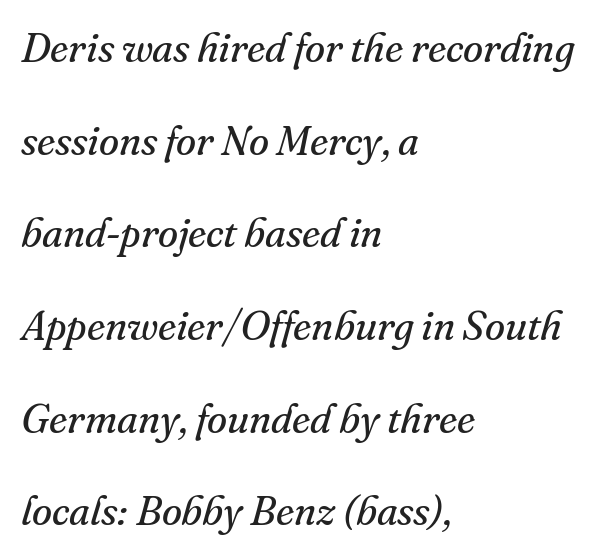
This sample uses an oblique cut, with every glyph tilted off the vertical. The compositor pushed each line to the left boundary. Clear beneath every line of the passage. Check where the strokes stop: tiny serifs finish them off. Character widths vary here, with narrow letters taking less room than wide ones.
